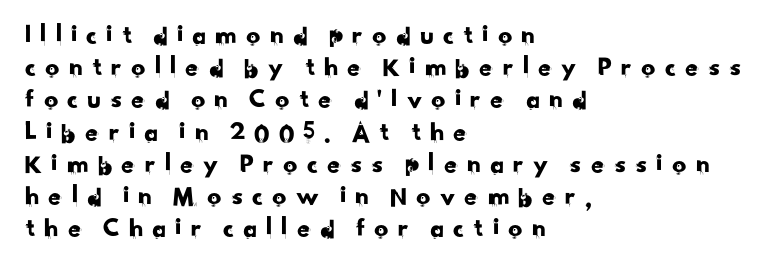
The image shows 28 px sans-serif type; set left-aligned, tight line spacing (1.15x), unusually wide letter spacing (+0.26 em), not underlined; low stroke contrast and a small x-height.
